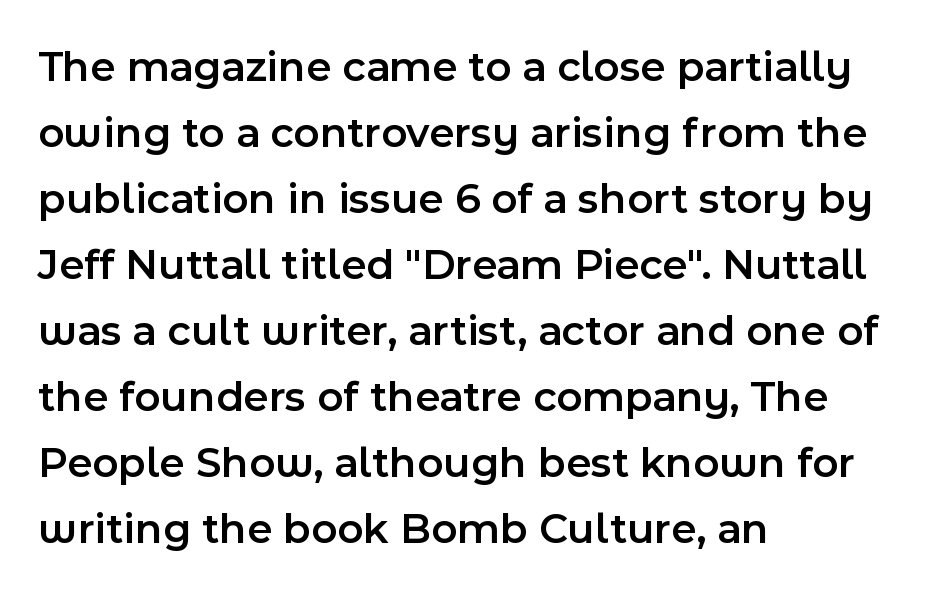
{"serif": "no", "italic": "no", "bold": "semi", "weight": "semibold", "width": "normal", "x_height": "medium", "monospaced": "no", "underline": "no", "align": "left", "line_spacing": "normal", "line_spacing_ratio": 1.5, "letter_spacing": "normal", "letter_spacing_em": 0.0, "glyph_px": 44}
